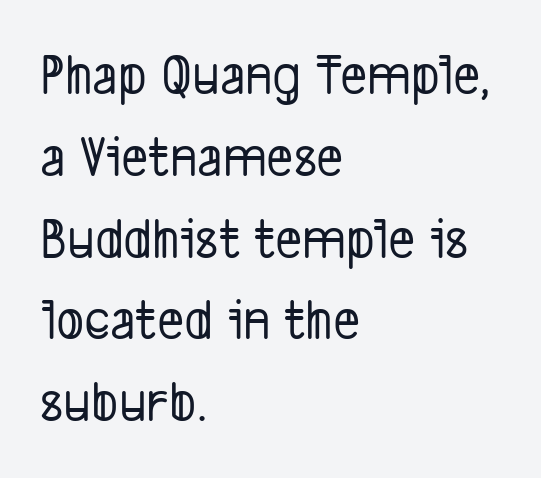
{"serif": "no", "width": "condensed", "stroke_contrast": "low", "x_height": "medium", "monospaced": "no", "underline": "no", "align": "left", "line_spacing": "normal", "line_spacing_ratio": 1.41, "letter_spacing": "normal", "letter_spacing_em": 0.0, "glyph_px": 58}
